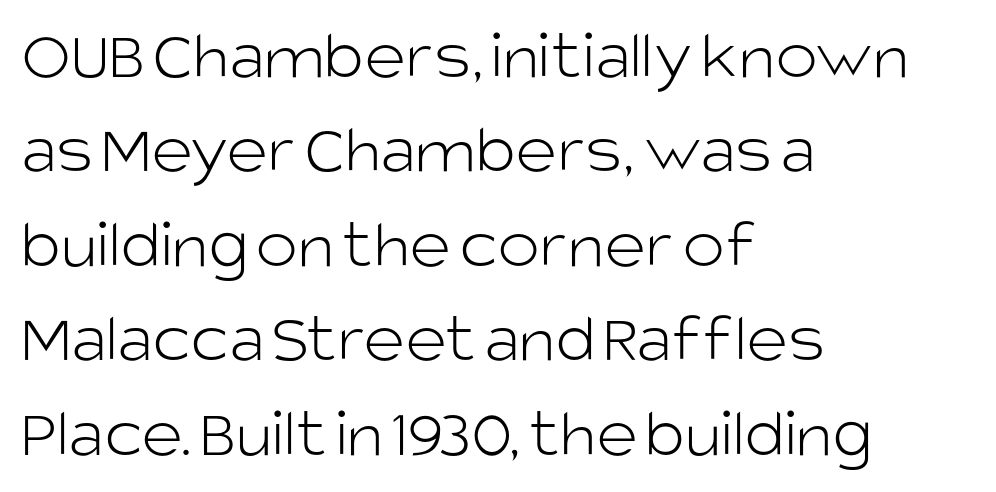
The image shows 71 px light sans-serif type, upright; set left-aligned, normal line spacing (1.33x), normal letter spacing, not underlined; low stroke contrast and a large x-height.
